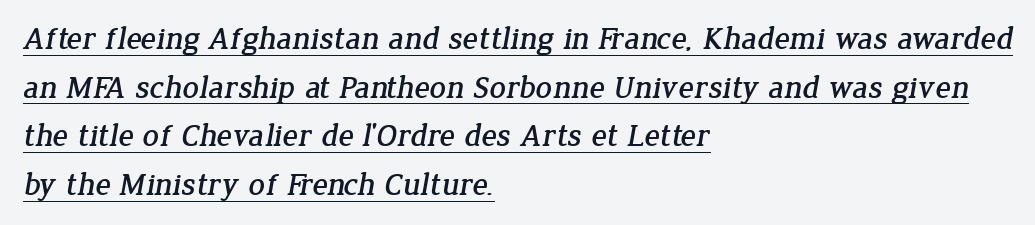
{"serif": "yes", "width": "normal", "stroke_contrast": "low", "x_height": "medium", "monospaced": "no", "underline": "yes", "align": "left", "line_spacing": "normal", "line_spacing_ratio": 1.52, "letter_spacing": "normal", "letter_spacing_em": 0.0, "glyph_px": 32}
